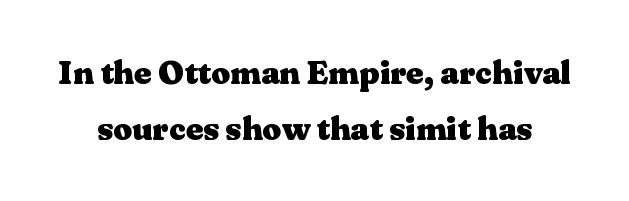
Q: Is the text bold? A: Yes.
Q: Is the text italic (slanted)? A: No, it is upright.
Q: Is the typeface a serif or a sans-serif typeface? A: Serif.
Q: Is the text underlined? A: No.
Q: Is the spacing between letters normal or unusually wide? A: Normal.
Q: Is the spacing between lines tight, normal or loose? A: Normal.
Q: Width (condensed, normal, or wide)? A: Wide.
Q: Stroke contrast? A: Medium.
Q: x-height? A: Medium.
Q: Monospaced? A: No.
